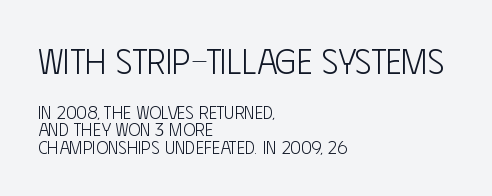
The image shows 35 px light, condensed sans-serif type, upright; set left-aligned, tight line spacing (0.97x), normal letter spacing, not underlined; the first (top) block is 1.94x larger; low stroke contrast and a large x-height.
